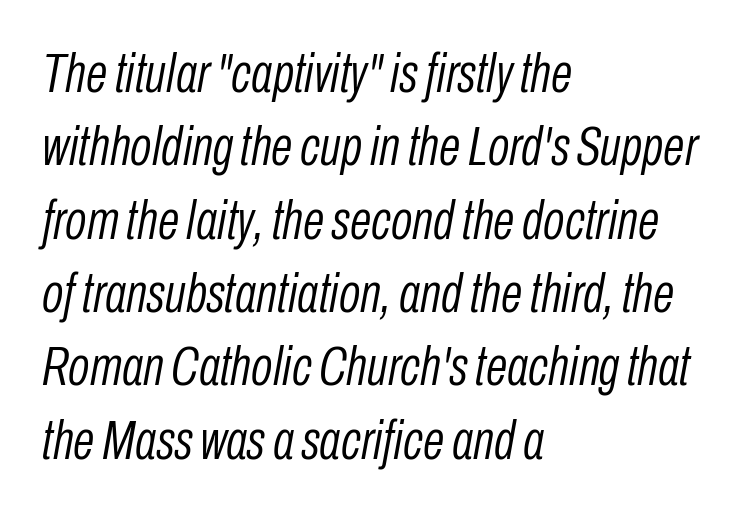
Quick note: italic. Line starts are locked; line ends wander. Only glyphs here, with clear space below each row. The rendering uses natural spacing where letterforms have individual widths. Observe the ordinary spacing: letters are neighbours, not strangers.
